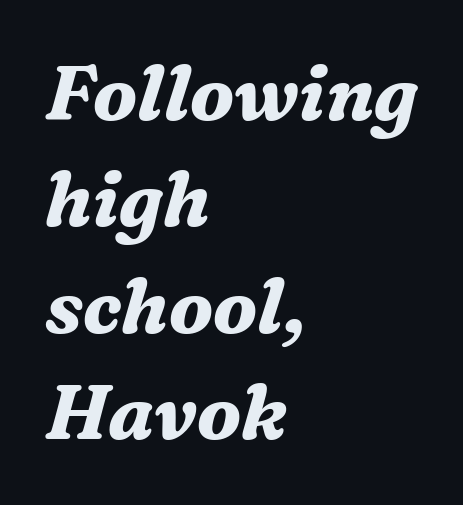
{"serif": "yes", "italic": "yes", "lean": "right", "slant_degrees": 16, "bold": "yes", "weight": "bold", "width": "normal", "stroke_contrast": "medium", "x_height": "medium", "monospaced": "no", "underline": "no", "align": "left", "line_spacing": "normal", "line_spacing_ratio": 1.4, "letter_spacing": "normal", "letter_spacing_em": 0.0, "glyph_px": 76}
